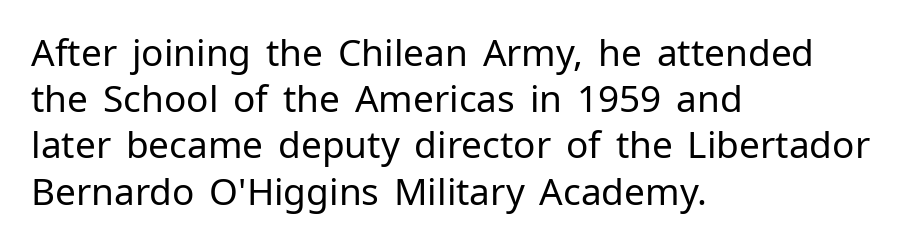
{"serif": "no", "italic": "no", "bold": "no", "weight": "regular", "width": "normal", "stroke_contrast": "low", "x_height": "medium", "monospaced": "no", "underline": "no", "align": "left", "line_spacing": "normal", "line_spacing_ratio": 1.25, "letter_spacing": "normal", "letter_spacing_em": 0.0, "glyph_px": 37}
